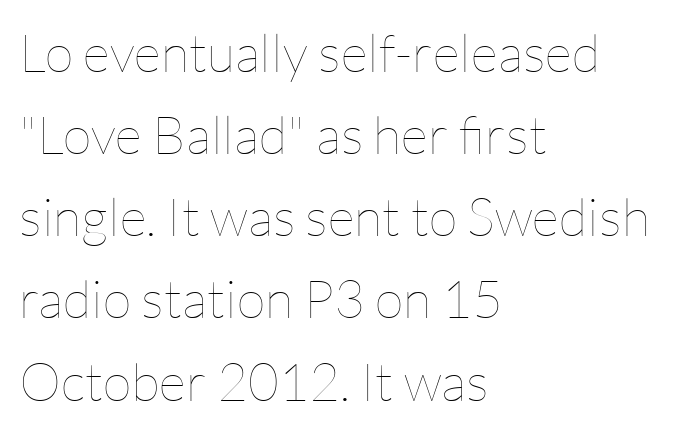
The image shows 53 px thin type, upright; set left-aligned, normal line spacing (1.55x), normal letter spacing, not underlined; low stroke contrast and a medium x-height.
